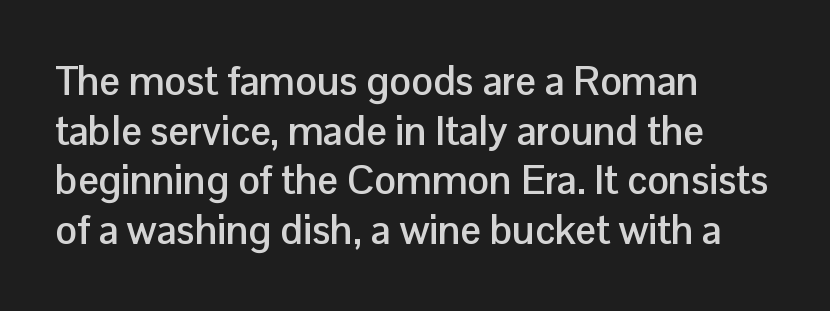
This is sans-serif lettering, the kind often seen on screens and signage. It's the straight-up-and-down kind of type. Pretty heavy lettering here — definitely bold. The words here are not underlined. The letters advance in unequal steps, a hallmark of proportional type.
